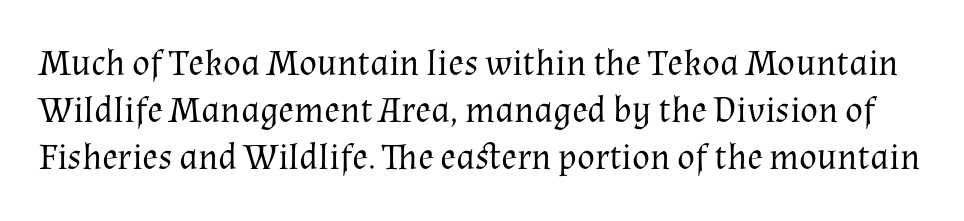
{"serif": "yes", "italic": "no", "bold": "no", "weight": "regular", "width": "normal", "stroke_contrast": "medium", "x_height": "medium", "monospaced": "no", "underline": "no", "line_spacing": "normal", "line_spacing_ratio": 1.27, "letter_spacing": "normal", "letter_spacing_em": 0.0, "glyph_px": 37}
